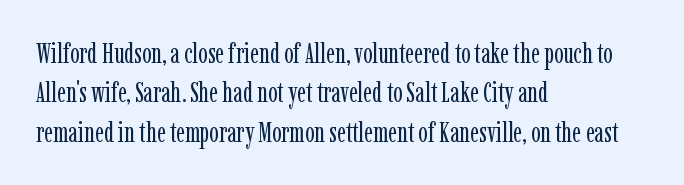
{"serif": "yes", "italic": "no", "bold": "no", "weight": "regular", "width": "condensed", "stroke_contrast": "low", "x_height": "medium", "monospaced": "no", "underline": "no", "align": "left", "line_spacing": "normal", "line_spacing_ratio": 1.41, "letter_spacing": "normal", "letter_spacing_em": 0.0, "glyph_px": 28}
